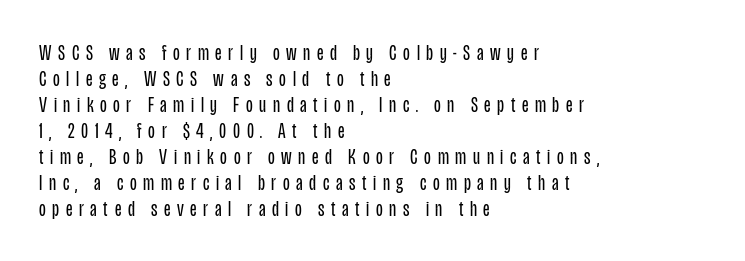
{"italic": "no", "bold": "no", "underline": "no", "align": "left", "line_spacing_ratio": 1.18, "letter_spacing": "wide", "letter_spacing_em": 0.3, "glyph_px": 22}
